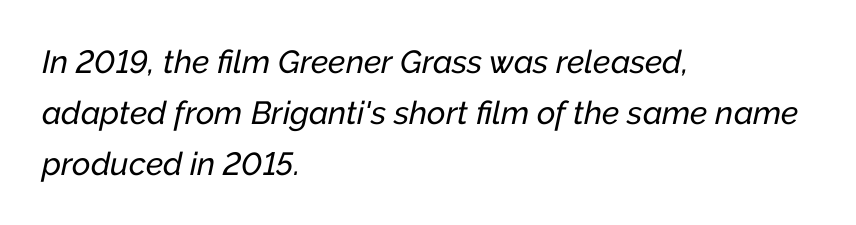
The lettering tilts uniformly, giving the passage an italic look. A bare baseline throughout the passage. Each word holds together tightly as a unit, with standard inter-letter gaps. Visually the block forms a straight wall on the left and a jagged coastline on the right. Vertically, the passage feels balanced, rows spaced as you'd expect.
